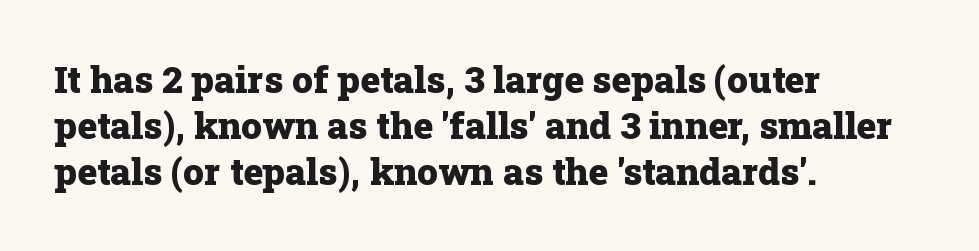
Notice how the stems are strictly vertical — no italics here. The gaps between neighbouring characters are ordinary and unremarkable. Descender tails drop into unmarked territory. Type style note: has serifs. Typographic density is high because the face is bold.
